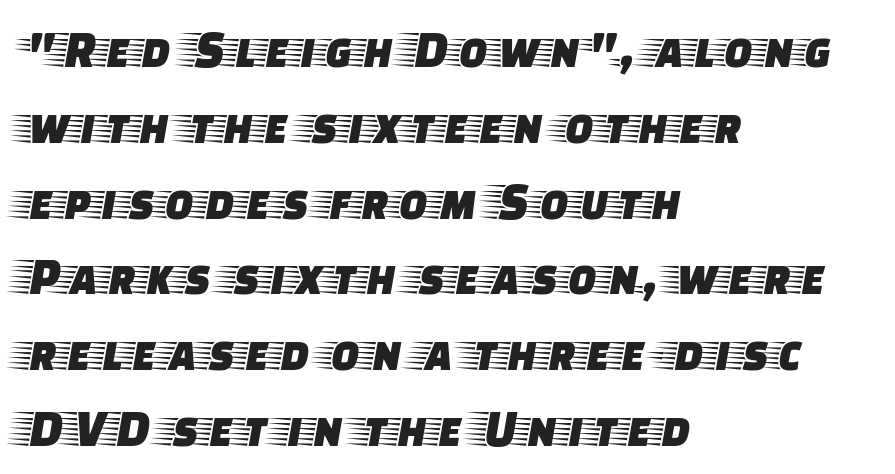
Bare-footed words on every line. Are there feet on the stems? There are — it's a serif. Vertically, the passage feels balanced, rows spaced as you'd expect.
